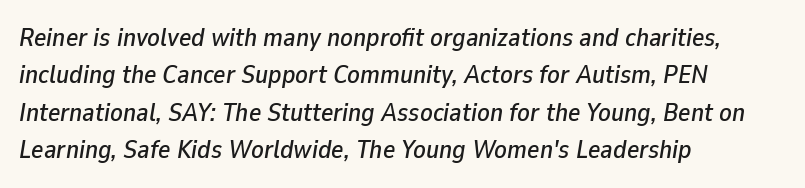
A typesetter would call this leading conventional body-copy spacing. Reading down the block, your eye returns to a fixed left position each line. The area under the type is left untouched. Tall strokes in this sample are angled rather than plumb. Is the letter spacing exaggerated? No — it looks like the ordinary default.
